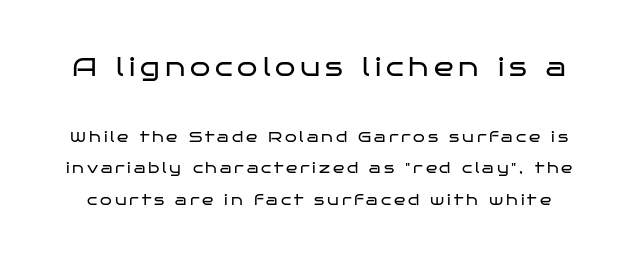
{"italic": "no", "bold": "no", "underline": "no", "line_spacing": "loose", "line_spacing_ratio": 2.11, "larger_block": "first", "size_ratio": 1.73, "glyph_px": 26}
